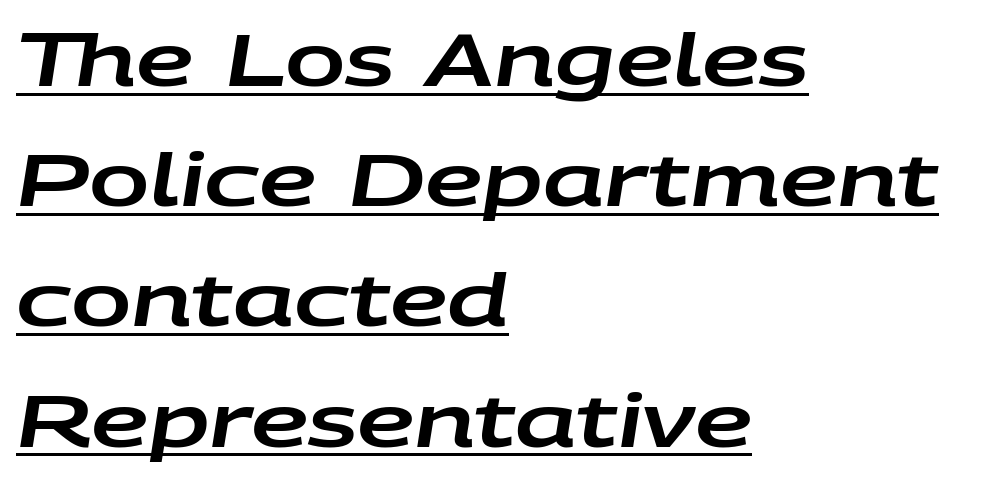
The image shows 72 px wide type, italic (leaning right); set left-aligned, normal line spacing (1.67x), normal letter spacing, underlined; low stroke contrast and a large x-height.
